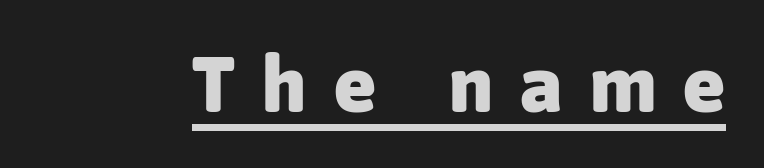
Q: Is the text bold? A: Yes.
Q: Is the text italic (slanted)? A: No, it is upright.
Q: Is the typeface a serif or a sans-serif typeface? A: Sans-serif.
Q: Is the text underlined? A: Yes.
Q: Is the spacing between letters normal or unusually wide? A: Unusually wide.
Q: Width (condensed, normal, or wide)? A: Normal.
Q: Stroke contrast? A: Low.
Q: x-height? A: Medium.
Q: Monospaced? A: No.
